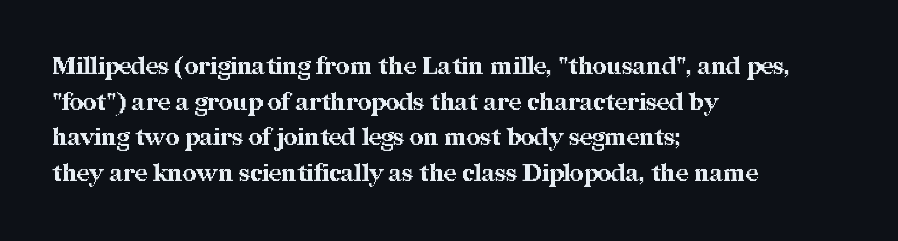
{"italic": "no", "bold": "yes", "underline": "no", "align": "left", "line_spacing": "normal", "line_spacing_ratio": 1.48, "letter_spacing": "normal", "letter_spacing_em": 0.0, "glyph_px": 24}
